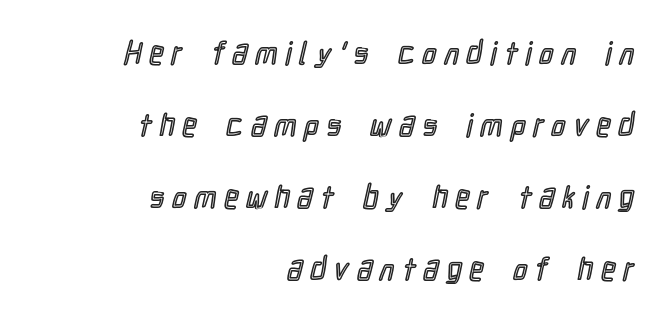
The image shows 31 px condensed type; set right-aligned, loose line spacing (2.32x), unusually wide letter spacing (+0.26 em), not underlined; a medium x-height.
